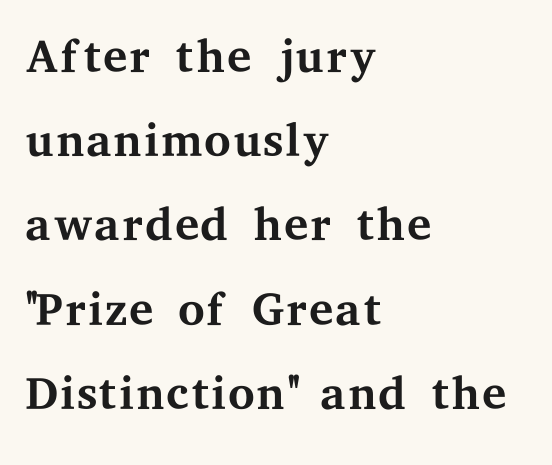
{"serif": "yes", "italic": "no", "bold": "no", "weight": "regular", "width": "wide", "stroke_contrast": "medium", "x_height": "medium", "monospaced": "no", "underline": "no", "align": "left", "line_spacing_ratio": 1.22, "letter_spacing": "normal", "letter_spacing_em": 0.0, "glyph_px": 69}
